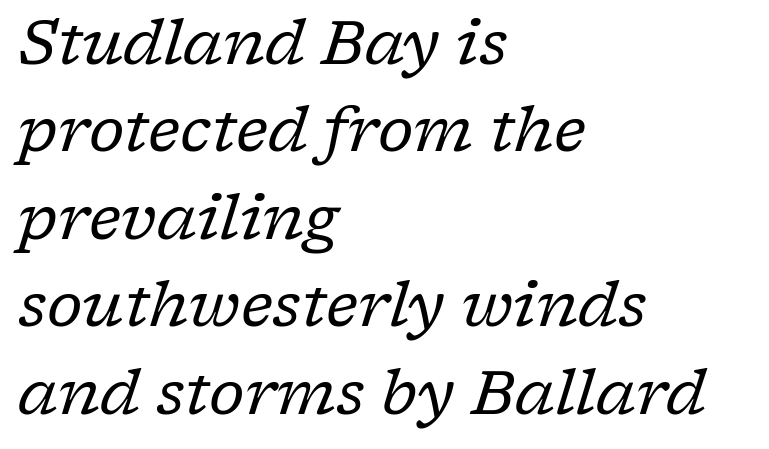
The image shows 62 px regular-weight serif type, italic (leaning right); set left-aligned, normal line spacing (1.41x), normal letter spacing, not underlined; low stroke contrast and a medium x-height.
